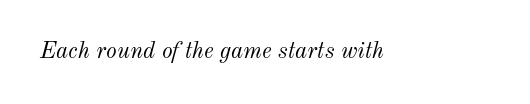
Q: Is the text bold? A: No.
Q: Is the text italic (slanted)? A: Yes, it leans right by about 12 degrees.
Q: Is the text underlined? A: No.
Q: Is the spacing between letters normal or unusually wide? A: Normal.
